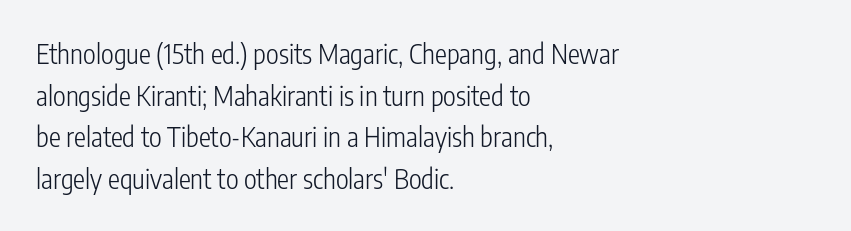
This sample uses an upright cut, with every glyph sitting square on the baseline. Lines of text with bare space underneath. The setting favours the left margin, as ordinary paragraphs usually do. Leading: standard. The typesetting does not lean heavy: it is not bold. You could call the tracking neutral — neither tight nor loose.
